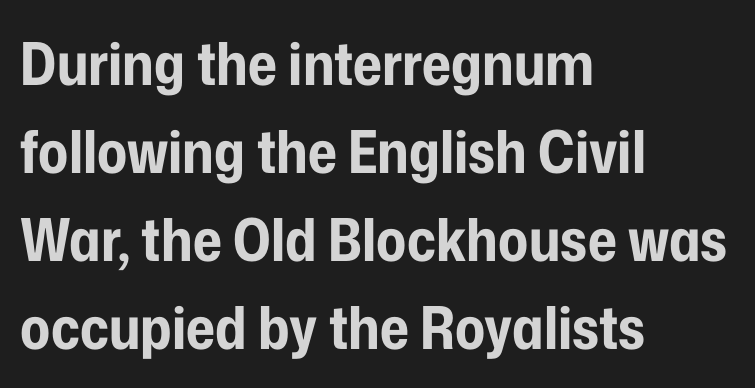
The image shows 59 px bold, condensed sans-serif type, upright; set left-aligned, normal line spacing (1.49x), normal letter spacing, not underlined; low stroke contrast and a medium x-height.
